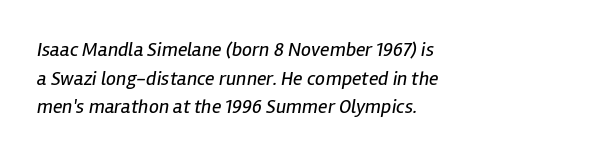
Each new line begins a customary step beneath the previous one. No chunkiness to these letters — they're not bold. Unmarked baselines from the first word to the last. Is the letter spacing exaggerated? No — it looks like the ordinary default.
